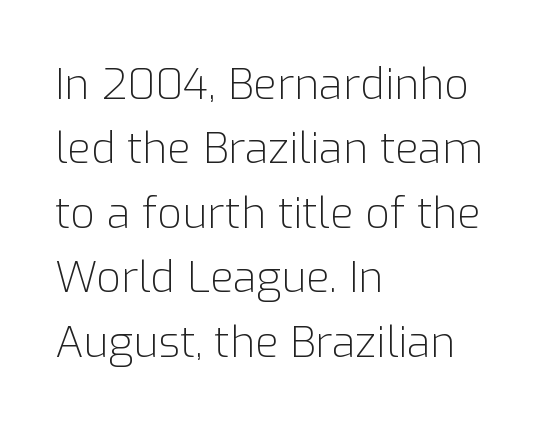
Q: Is the text bold? A: No.
Q: Is the text italic (slanted)? A: No, it is upright.
Q: Is the typeface a serif or a sans-serif typeface? A: Sans-serif.
Q: Is the text underlined? A: No.
Q: How is the paragraph aligned? A: Left-aligned.
Q: Is the spacing between letters normal or unusually wide? A: Normal.
Q: Is the spacing between lines tight, normal or loose? A: Normal.
Q: Width (condensed, normal, or wide)? A: Normal.
Q: Stroke contrast? A: Low.
Q: x-height? A: Medium.
Q: Monospaced? A: No.
